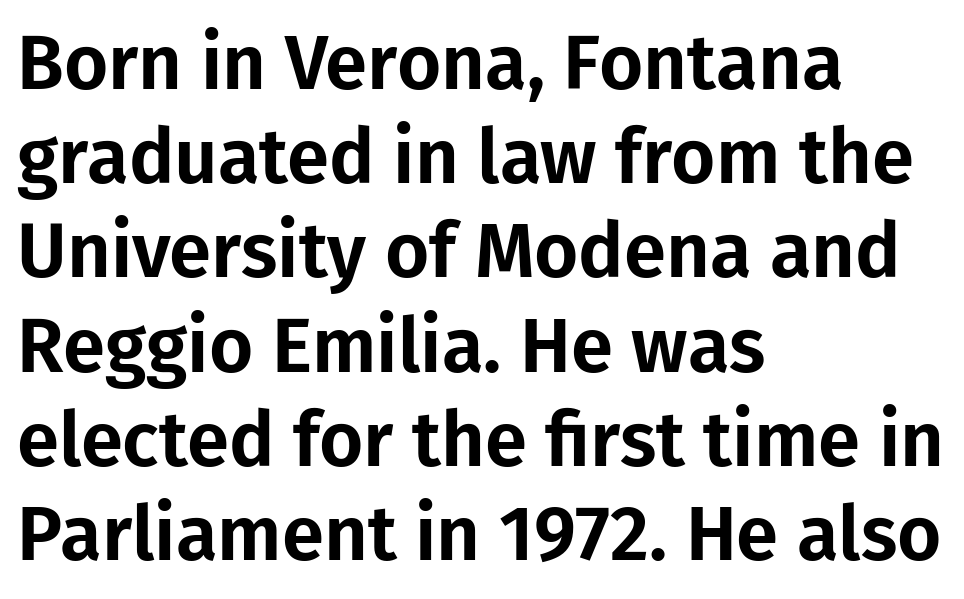
The image shows 76 px sans-serif type, upright; set left-aligned, line spacing 1.24x, normal letter spacing, not underlined; low stroke contrast and a medium x-height.
